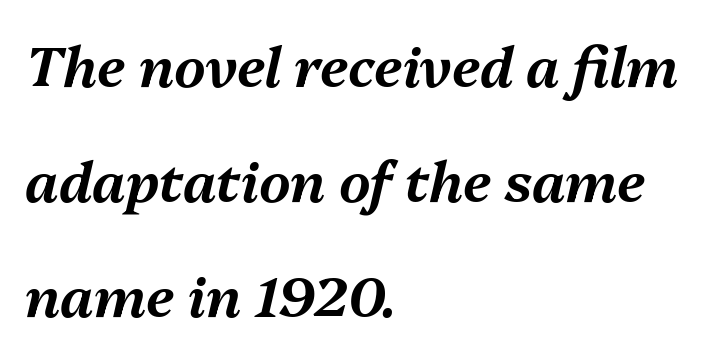
Q: Is the text italic (slanted)? A: Yes, it leans right by about 13 degrees.
Q: Is the text underlined? A: No.
Q: How is the paragraph aligned? A: Left-aligned.
Q: Is the spacing between letters normal or unusually wide? A: Normal.
Q: Is the spacing between lines tight, normal or loose? A: Loose.
Q: Width (condensed, normal, or wide)? A: Normal.
Q: Stroke contrast? A: Medium.
Q: x-height? A: Medium.
Q: Monospaced? A: No.
